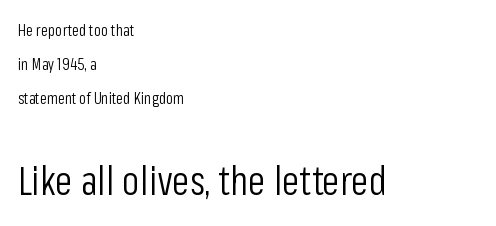
Where is the straight margin? On the left. Unlike a traditional serif, this face leaves its strokes unadorned. This rendering features lettering with no underline. Looks like regular typesetting: each glyph gets only the width it needs.
